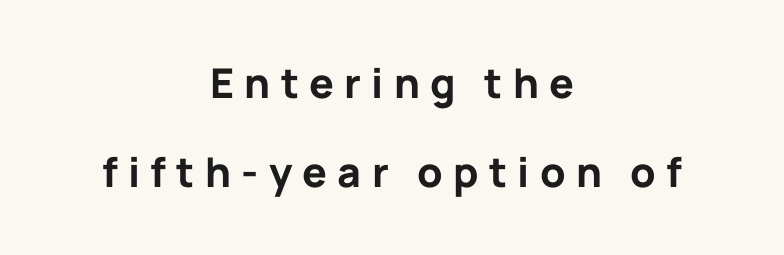
Q: Is the text bold? A: Yes.
Q: Is the text italic (slanted)? A: No, it is upright.
Q: Is the typeface a serif or a sans-serif typeface? A: Sans-serif.
Q: Is the text underlined? A: No.
Q: How is the paragraph aligned? A: Centered.
Q: Is the spacing between letters normal or unusually wide? A: Unusually wide.
Q: Is the spacing between lines tight, normal or loose? A: Loose.
Q: Width (condensed, normal, or wide)? A: Normal.
Q: Stroke contrast? A: Low.
Q: x-height? A: Medium.
Q: Monospaced? A: No.
